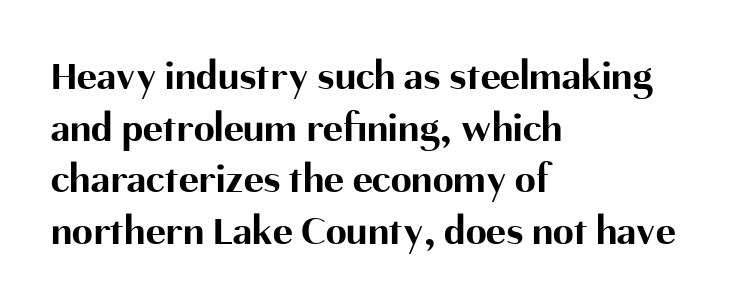
The image shows 42 px bold sans-serif type, upright; set left-aligned, line spacing 1.23x, normal letter spacing, not underlined; medium stroke contrast and a medium x-height.
